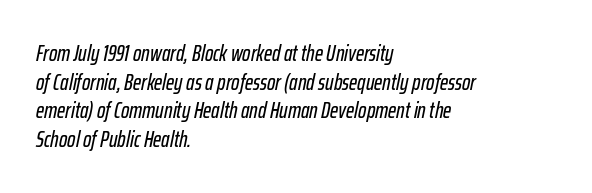
{"italic": "yes", "lean": "right", "slant_degrees": 12, "underline": "no", "align": "left", "line_spacing": "normal", "line_spacing_ratio": 1.3, "letter_spacing": "normal", "letter_spacing_em": 0.0, "glyph_px": 22}
